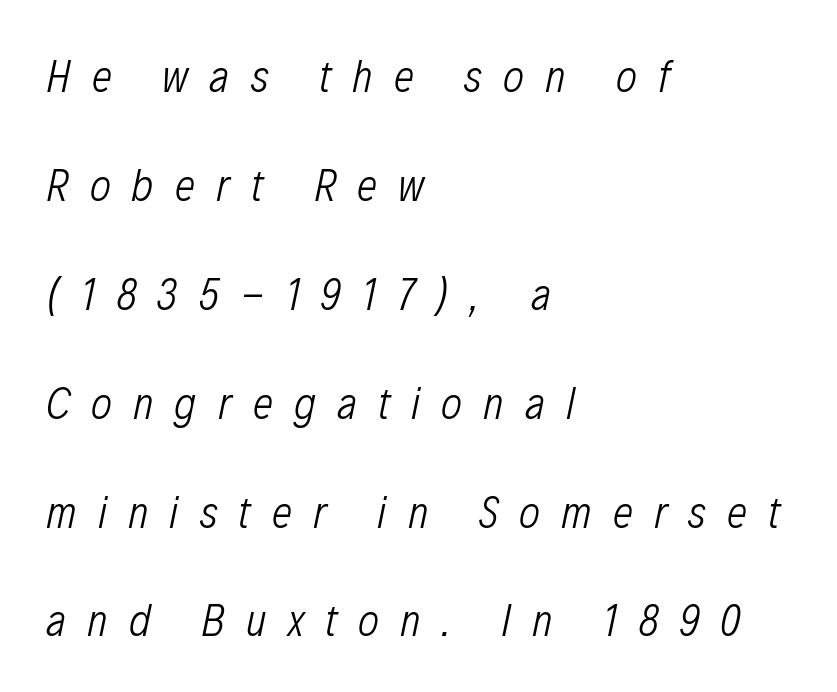
The image shows 45 px light, condensed type, italic (leaning right); set left-aligned, loose line spacing (2.42x), unusually wide letter spacing (+0.47 em), not underlined; low stroke contrast and a medium x-height.
